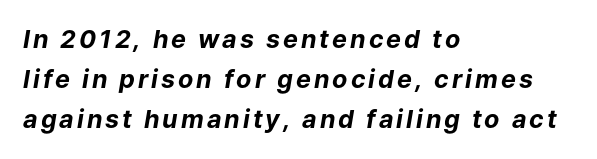
Q: Is the text bold? A: Yes.
Q: Is the text italic (slanted)? A: Yes, it leans right by about 9 degrees.
Q: Is the text underlined? A: No.
Q: How is the paragraph aligned? A: Left-aligned.
Q: Is the spacing between lines tight, normal or loose? A: Normal.
